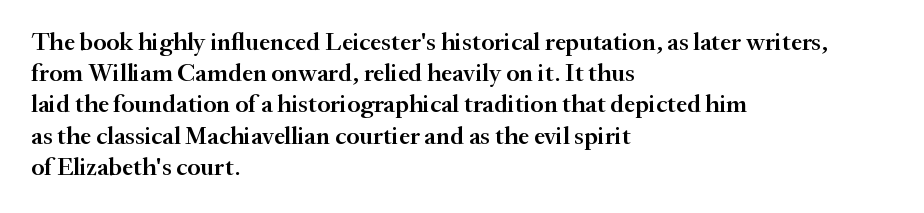
{"italic": "no", "bold": "semi", "underline": "no", "align": "left", "line_spacing": "normal", "line_spacing_ratio": 1.25, "letter_spacing": "normal", "letter_spacing_em": 0.0, "glyph_px": 25}
